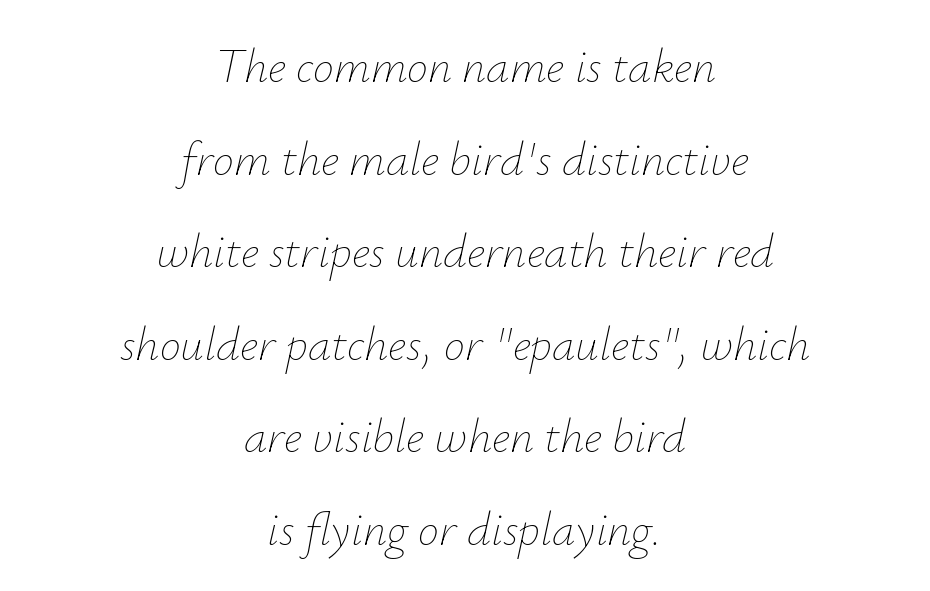
The image shows 47 px thin type, italic (leaning right); set centered, loose line spacing (1.97x), normal letter spacing, not underlined; low stroke contrast and a small x-height.
